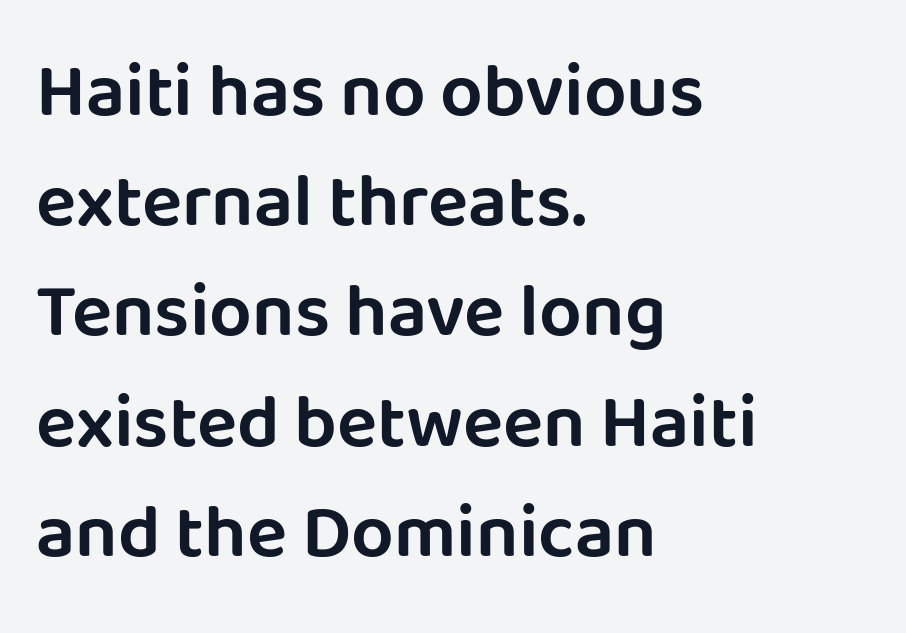
Q: Is the text italic (slanted)? A: No, it is upright.
Q: Is the typeface a serif or a sans-serif typeface? A: Sans-serif.
Q: Is the text underlined? A: No.
Q: How is the paragraph aligned? A: Left-aligned.
Q: Is the spacing between letters normal or unusually wide? A: Normal.
Q: Is the spacing between lines tight, normal or loose? A: Normal.
Q: Width (condensed, normal, or wide)? A: Normal.
Q: Stroke contrast? A: Low.
Q: x-height? A: Large.
Q: Monospaced? A: No.
